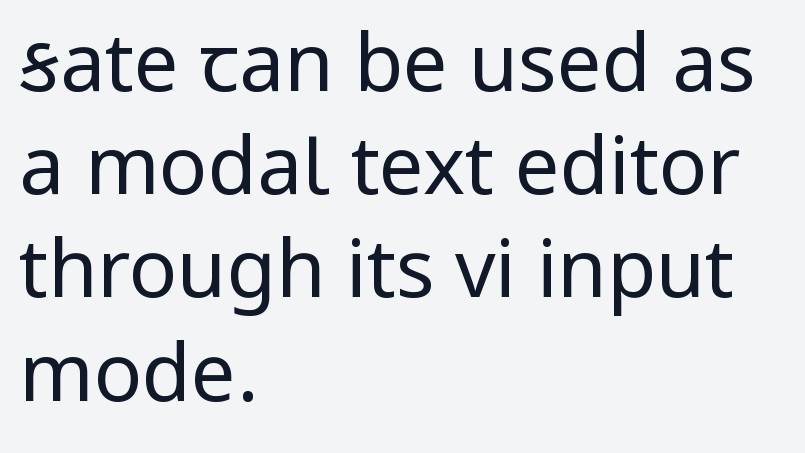
The image shows 80 px regular-weight sans-serif type, upright; set left-aligned, normal line spacing (1.29x), normal letter spacing, not underlined; low stroke contrast and a medium x-height.
